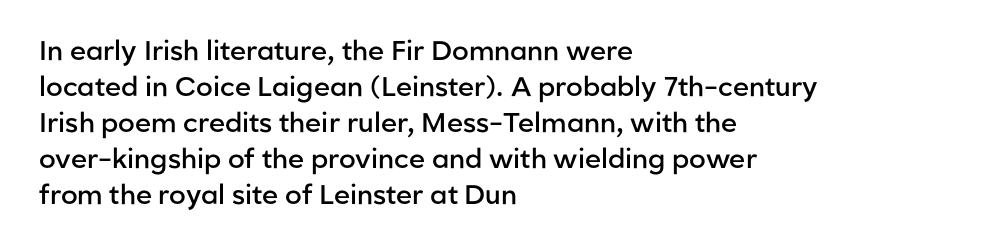
Q: Is the text bold? A: Semi-bold.
Q: Is the text italic (slanted)? A: No, it is upright.
Q: Is the text underlined? A: No.
Q: How is the paragraph aligned? A: Left-aligned.
Q: Is the spacing between letters normal or unusually wide? A: Normal.
Q: Is the spacing between lines tight, normal or loose? A: Normal.
